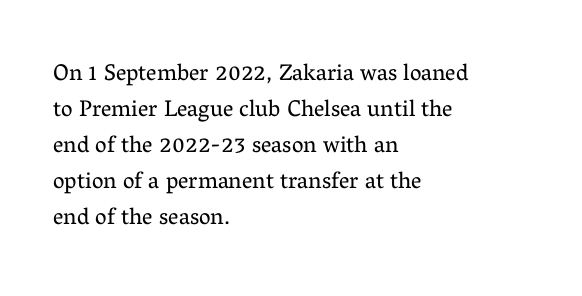
The image shows 23 px text type, upright; set left-aligned, normal line spacing (1.57x), normal letter spacing, not underlined.
